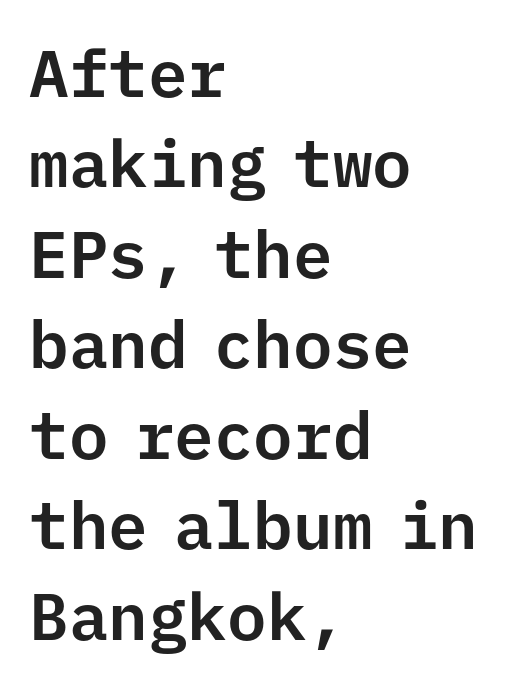
{"serif": "no", "italic": "no", "width": "normal", "stroke_contrast": "low", "x_height": "medium", "monospaced": "yes", "underline": "no", "align": "left", "line_spacing": "normal", "line_spacing_ratio": 1.37, "letter_spacing": "normal", "letter_spacing_em": 0.0, "glyph_px": 66}
